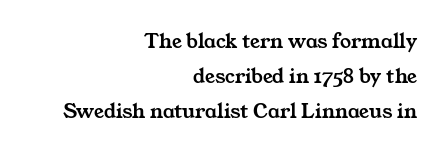
The image shows 22 px text type; set right-aligned, normal line spacing (1.6x), normal letter spacing, not underlined.
